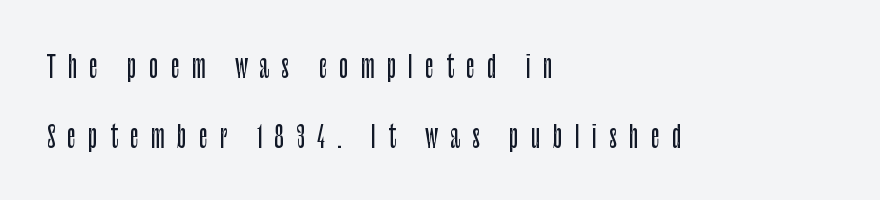
The image shows 30 px condensed sans-serif type, upright; set left-aligned, loose line spacing (2.32x), unusually wide letter spacing (+0.41 em), not underlined; low stroke contrast and a large x-height.
